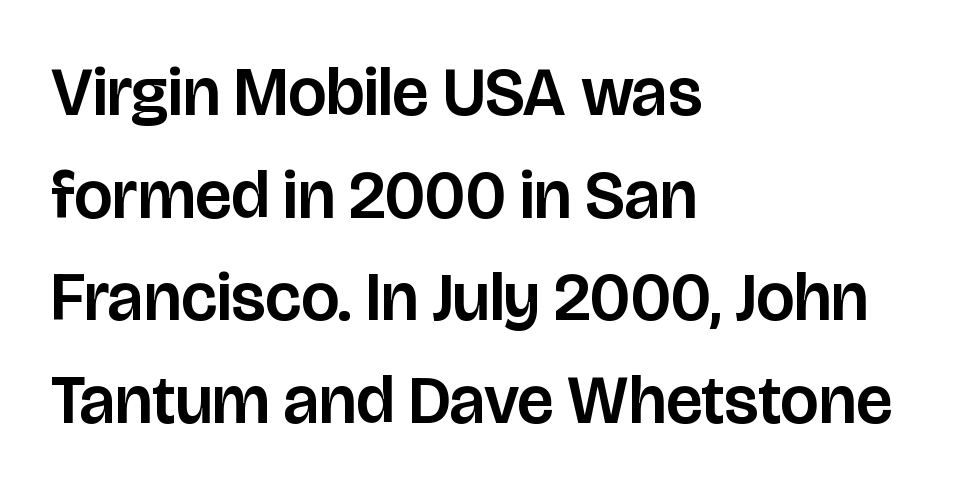
Q: Is the text italic (slanted)? A: No, it is upright.
Q: Is the typeface a serif or a sans-serif typeface? A: Sans-serif.
Q: Is the text underlined? A: No.
Q: How is the paragraph aligned? A: Left-aligned.
Q: Is the spacing between letters normal or unusually wide? A: Normal.
Q: Is the spacing between lines tight, normal or loose? A: Normal.
Q: Width (condensed, normal, or wide)? A: Normal.
Q: Stroke contrast? A: Low.
Q: x-height? A: Large.
Q: Monospaced? A: No.
